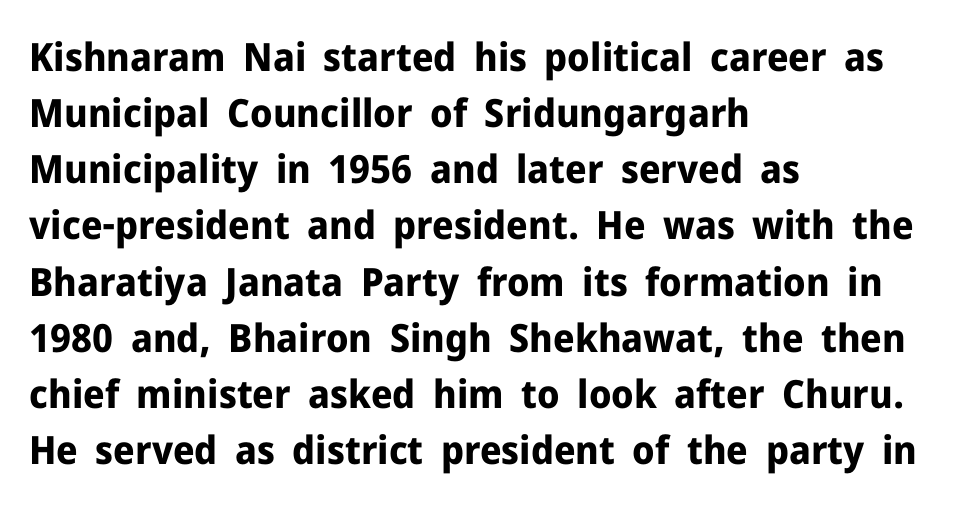
Q: Is the text bold? A: Yes.
Q: Is the text italic (slanted)? A: No, it is upright.
Q: Is the typeface a serif or a sans-serif typeface? A: Sans-serif.
Q: Is the text underlined? A: No.
Q: How is the paragraph aligned? A: Left-aligned.
Q: Is the spacing between letters normal or unusually wide? A: Normal.
Q: Is the spacing between lines tight, normal or loose? A: Normal.
Q: Width (condensed, normal, or wide)? A: Normal.
Q: Stroke contrast? A: Low.
Q: x-height? A: Medium.
Q: Monospaced? A: No.
